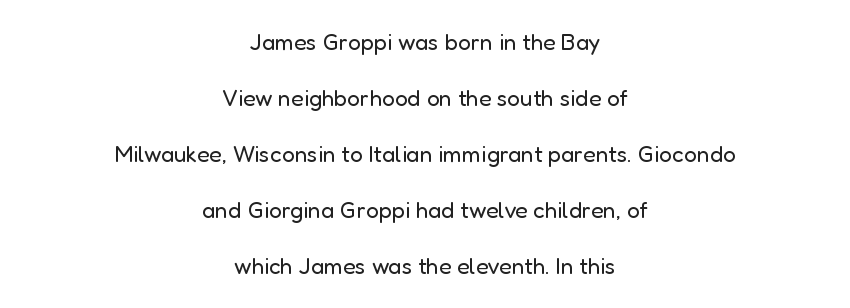
The letterforms sit at book weight or below. The rendering keeps characters at their native spacing. The line-height multiplier appears high, well above default. The glyphs are unaccompanied by any horizontal stroke below them. Horizontal alignment here is central, giving a formal, balanced look. When letters stand straight like this, we call the style roman or upright.
